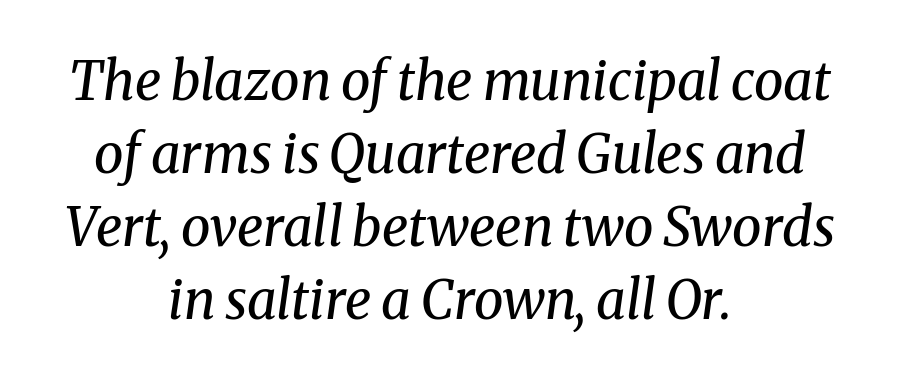
The image shows 53 px regular-weight serif type, italic (leaning right); set centered, normal line spacing (1.38x), normal letter spacing, not underlined; medium stroke contrast and a medium x-height.
